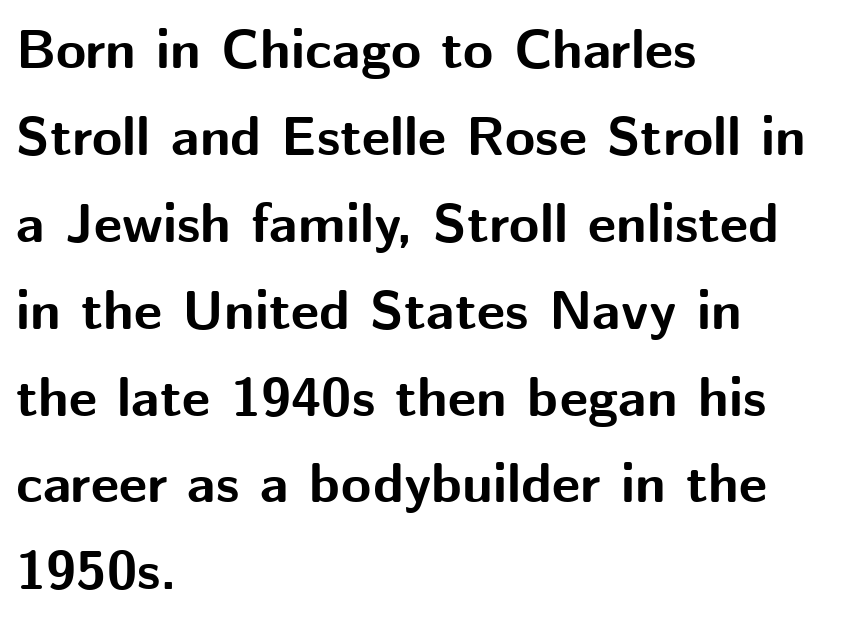
Q: Is the text bold? A: Yes.
Q: Is the text italic (slanted)? A: No, it is upright.
Q: Is the typeface a serif or a sans-serif typeface? A: Sans-serif.
Q: Is the text underlined? A: No.
Q: How is the paragraph aligned? A: Left-aligned.
Q: Is the spacing between letters normal or unusually wide? A: Normal.
Q: Is the spacing between lines tight, normal or loose? A: Normal.
Q: Width (condensed, normal, or wide)? A: Normal.
Q: Stroke contrast? A: Medium.
Q: x-height? A: Medium.
Q: Monospaced? A: No.
